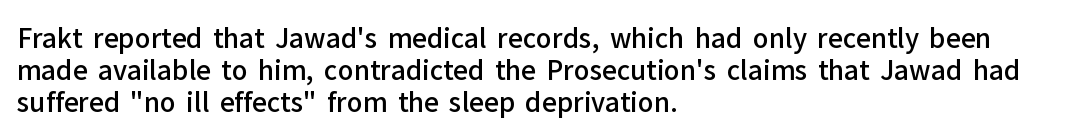
Q: Is the text bold? A: Semi-bold.
Q: Is the text italic (slanted)? A: No, it is upright.
Q: Is the text underlined? A: No.
Q: How is the paragraph aligned? A: Left-aligned.
Q: Is the spacing between letters normal or unusually wide? A: Normal.
